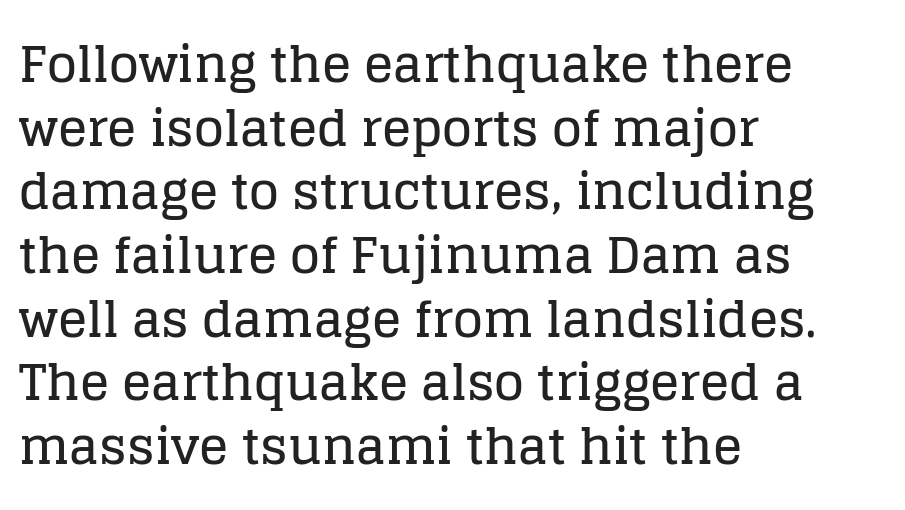
Q: Is the text italic (slanted)? A: No, it is upright.
Q: Is the typeface a serif or a sans-serif typeface? A: Serif.
Q: Is the text underlined? A: No.
Q: How is the paragraph aligned? A: Left-aligned.
Q: Is the spacing between letters normal or unusually wide? A: Normal.
Q: Is the spacing between lines tight, normal or loose? A: Normal.
Q: Width (condensed, normal, or wide)? A: Normal.
Q: Stroke contrast? A: Low.
Q: x-height? A: Large.
Q: Monospaced? A: No.
